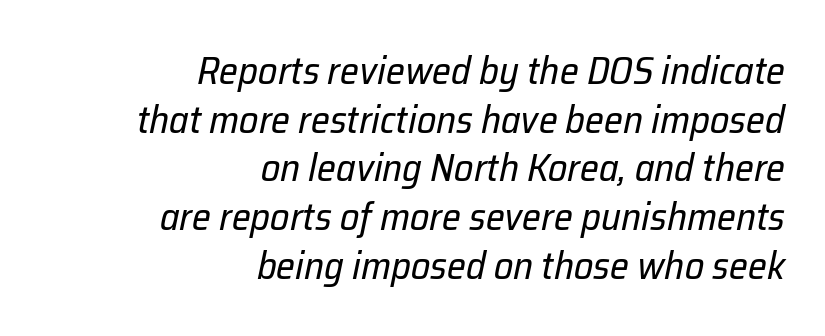
The image shows 38 px regular-weight type, italic (leaning right); set right-aligned, normal line spacing (1.28x), normal letter spacing, not underlined; low stroke contrast and a medium x-height.
